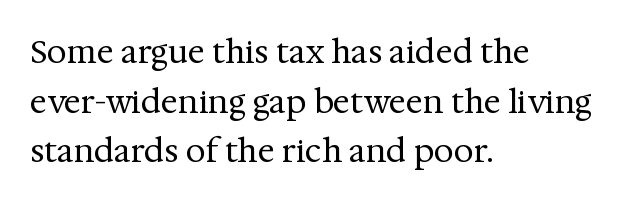
Q: Is the text bold? A: No.
Q: Is the text italic (slanted)? A: No, it is upright.
Q: Is the typeface a serif or a sans-serif typeface? A: Serif.
Q: Is the text underlined? A: No.
Q: How is the paragraph aligned? A: Left-aligned.
Q: Is the spacing between letters normal or unusually wide? A: Normal.
Q: Is the spacing between lines tight, normal or loose? A: Normal.
Q: Width (condensed, normal, or wide)? A: Normal.
Q: Stroke contrast? A: Medium.
Q: x-height? A: Medium.
Q: Monospaced? A: No.
